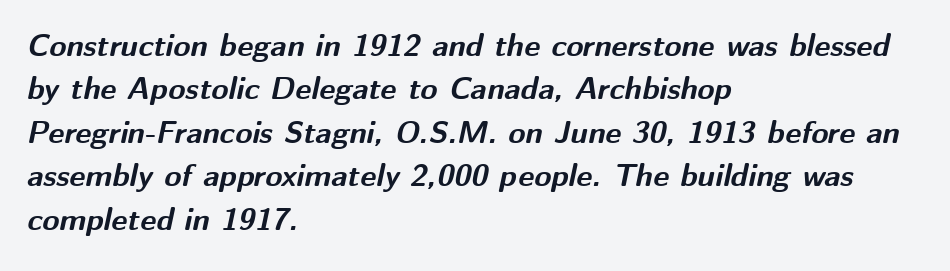
A typesetter would call this zero additional tracking. Letters rest on an invisible, unmarked baseline. If you drew a ruler down the left edge, every line would touch it. The lines sit at an ordinary, default distance from one another. Looks like regular typesetting: each glyph gets only the width it needs.
